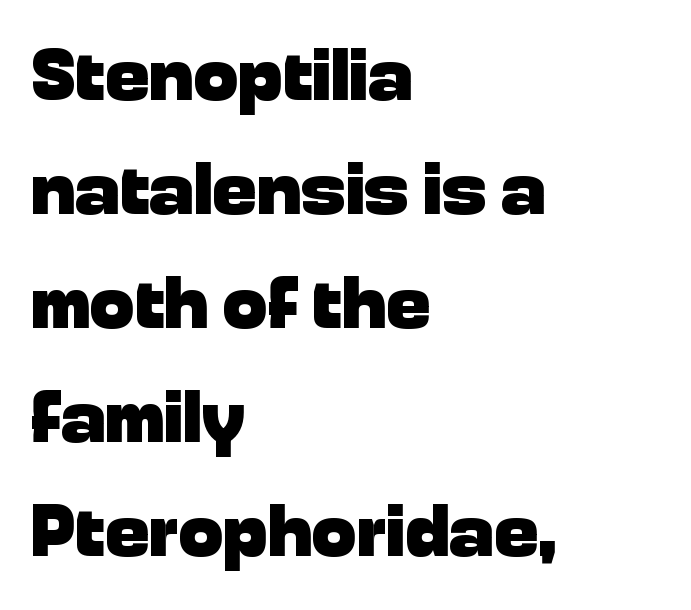
{"serif": "no", "italic": "no", "bold": "yes", "weight": "heavy", "width": "normal", "stroke_contrast": "low", "x_height": "medium", "monospaced": "no", "underline": "no", "align": "left", "line_spacing": "normal", "line_spacing_ratio": 1.54, "letter_spacing": "normal", "letter_spacing_em": 0.0, "glyph_px": 74}
